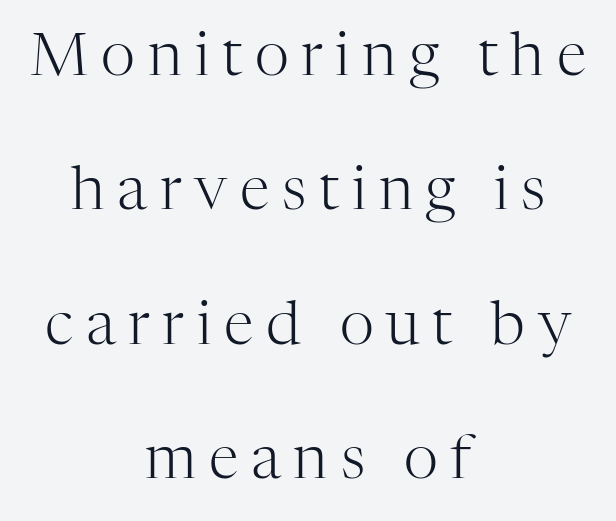
The image shows 60 px light serif type, upright; set centered, loose line spacing (2.24x), unusually wide letter spacing (+0.21 em), not underlined; high stroke contrast and a medium x-height.
